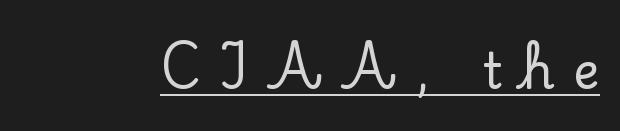
The image shows 49 px serif type, upright; set unusually wide letter spacing (+0.39 em), underlined; low stroke contrast and a small x-height.
